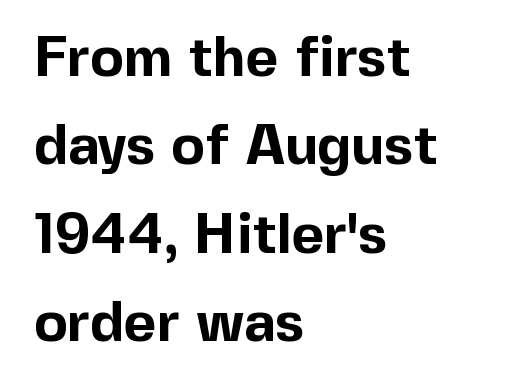
Q: Is the text bold? A: Yes.
Q: Is the text italic (slanted)? A: No, it is upright.
Q: Is the typeface a serif or a sans-serif typeface? A: Sans-serif.
Q: Is the text underlined? A: No.
Q: How is the paragraph aligned? A: Left-aligned.
Q: Is the spacing between letters normal or unusually wide? A: Normal.
Q: Is the spacing between lines tight, normal or loose? A: Normal.
Q: Width (condensed, normal, or wide)? A: Normal.
Q: x-height? A: Medium.
Q: Monospaced? A: No.
